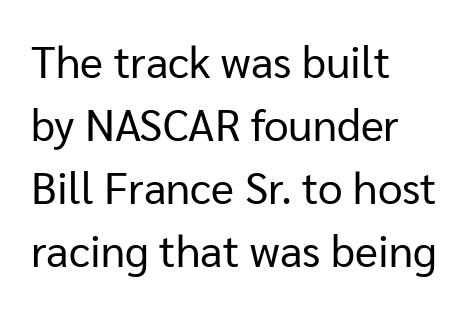
One-word summary of the alignment: left. Vertical spacing — default. A roman cut, with each character standing at attention. You could call the tracking neutral — neither tight nor loose. Do the characters align in a grid? No, the font is proportional.
